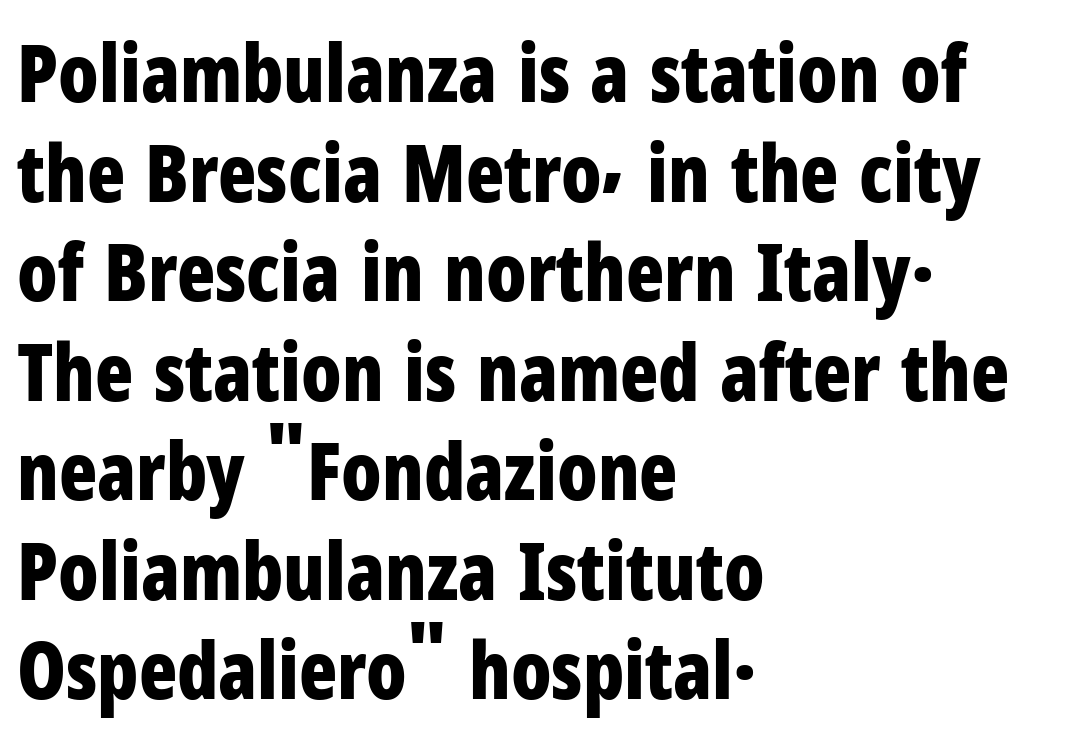
Q: Is the text bold? A: Yes.
Q: Is the text italic (slanted)? A: No, it is upright.
Q: Is the typeface a serif or a sans-serif typeface? A: Sans-serif.
Q: Is the text underlined? A: No.
Q: How is the paragraph aligned? A: Left-aligned.
Q: Is the spacing between letters normal or unusually wide? A: Normal.
Q: Is the spacing between lines tight, normal or loose? A: Normal.
Q: Width (condensed, normal, or wide)? A: Condensed.
Q: Stroke contrast? A: Low.
Q: x-height? A: Medium.
Q: Monospaced? A: No.
